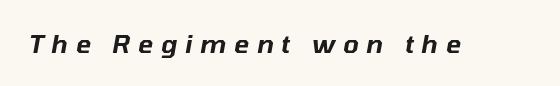
Q: Is the text italic (slanted)? A: Yes, it leans right by about 10 degrees.
Q: Is the text underlined? A: No.
Q: Is the spacing between letters normal or unusually wide? A: Unusually wide.
